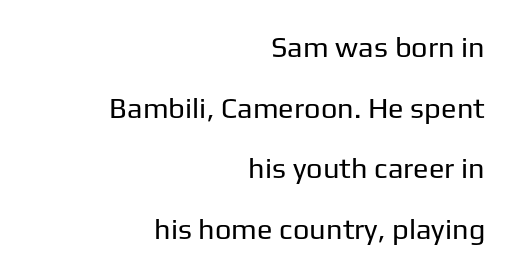
The image shows 29 px regular-weight sans-serif type, upright; set right-aligned, loose line spacing (2.09x), normal letter spacing, not underlined; low stroke contrast and a medium x-height.
